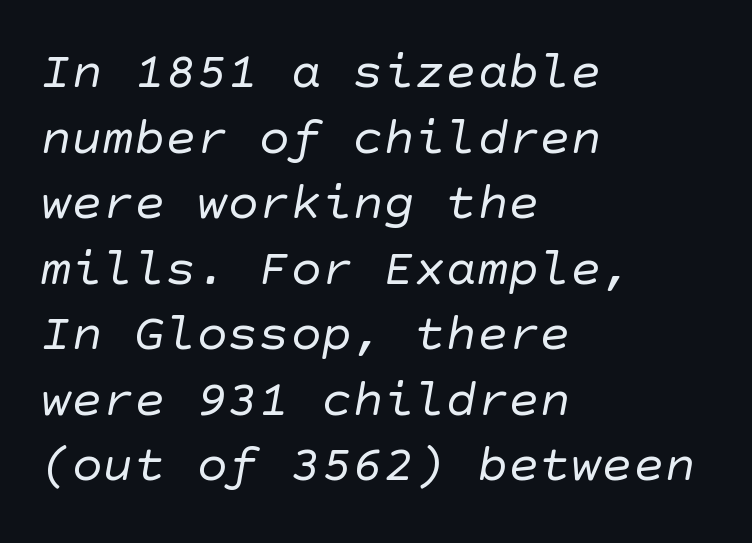
The image shows 52 px regular-weight sans-serif type; set left-aligned, normal line spacing (1.26x), normal letter spacing, not underlined; low stroke contrast and a large x-height.
